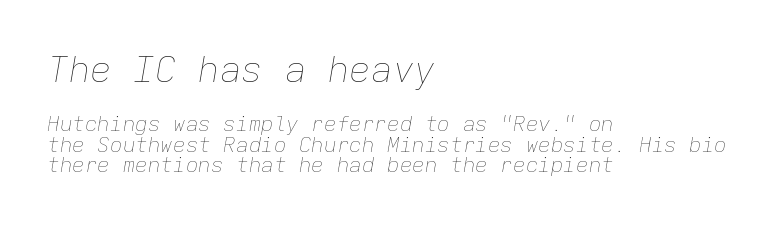
The image shows 36 px thin type, italic (leaning right), monospaced; set left-aligned, tight line spacing (0.96x), normal letter spacing, not underlined; the first (top) block is 1.71x larger; low stroke contrast and a medium x-height.
